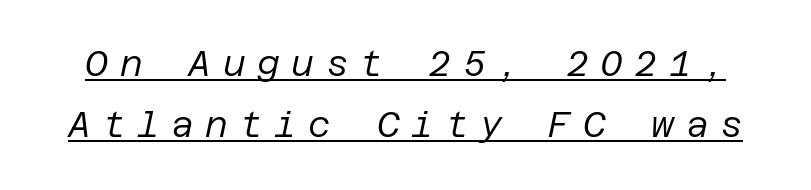
{"italic": "yes", "lean": "right", "slant_degrees": 12, "bold": "no", "weight": "regular", "width": "normal", "stroke_contrast": "low", "x_height": "large", "underline": "yes", "line_spacing_ratio": 1.75, "letter_spacing": "wide", "letter_spacing_em": 0.33, "glyph_px": 35}
